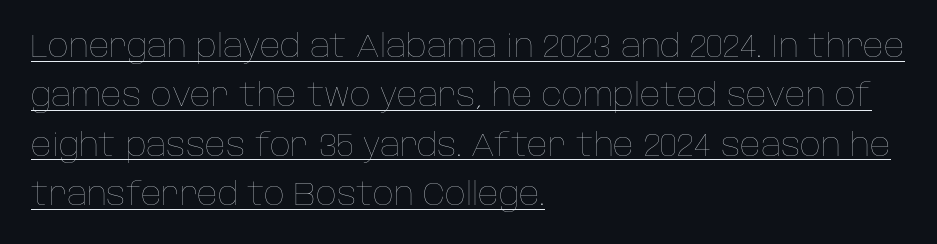
The image shows 32 px thin type, upright; set left-aligned, normal line spacing (1.54x), normal letter spacing, underlined; low stroke contrast and a large x-height.
